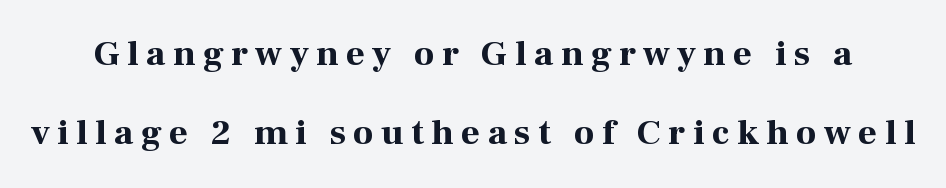
Q: Is the text bold? A: Yes.
Q: Is the text italic (slanted)? A: No, it is upright.
Q: Is the typeface a serif or a sans-serif typeface? A: Serif.
Q: Is the text underlined? A: No.
Q: Is the spacing between letters normal or unusually wide? A: Unusually wide.
Q: Is the spacing between lines tight, normal or loose? A: Loose.
Q: Width (condensed, normal, or wide)? A: Normal.
Q: Stroke contrast? A: High.
Q: x-height? A: Medium.
Q: Monospaced? A: No.
